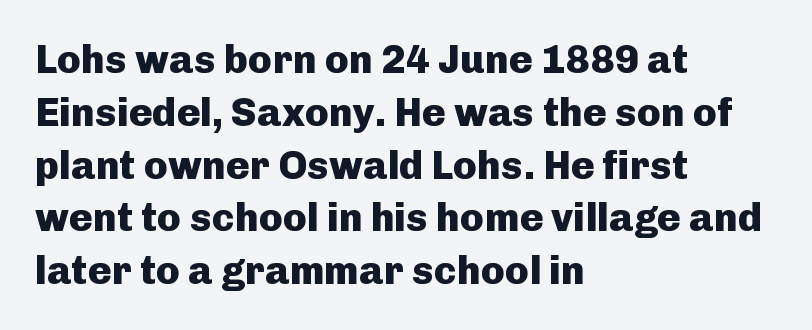
Q: Is the text bold? A: Yes.
Q: Is the text italic (slanted)? A: No, it is upright.
Q: Is the typeface a serif or a sans-serif typeface? A: Sans-serif.
Q: Is the text underlined? A: No.
Q: How is the paragraph aligned? A: Left-aligned.
Q: Is the spacing between letters normal or unusually wide? A: Normal.
Q: Is the spacing between lines tight, normal or loose? A: Normal.
Q: Width (condensed, normal, or wide)? A: Normal.
Q: Stroke contrast? A: Low.
Q: x-height? A: Medium.
Q: Monospaced? A: No.
